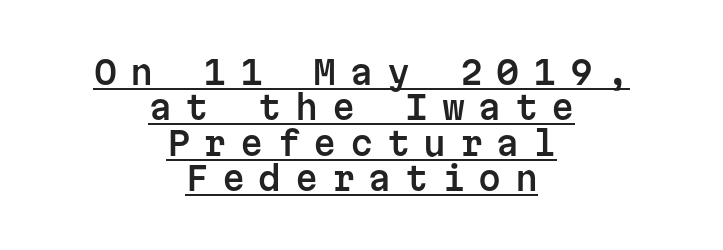
{"serif": "no", "italic": "no", "width": "normal", "stroke_contrast": "low", "x_height": "medium", "monospaced": "yes", "underline": "yes", "align": "center", "line_spacing": "tight", "line_spacing_ratio": 1.07, "letter_spacing": "wide", "letter_spacing_em": 0.41, "glyph_px": 33}
